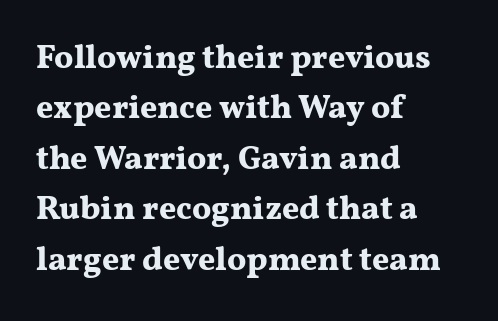
The passage shown is typeset with a serif family. Note the varied advance widths — an 'i' is clearly narrower than an 'm'. Ascenders rise straight up at ninety degrees. The space beneath each line is pristine and unruled. Reading down the column, the eye jumps a familiar distance to each next line. The ragged edge is on the right, which tells us the setting is flush left.
